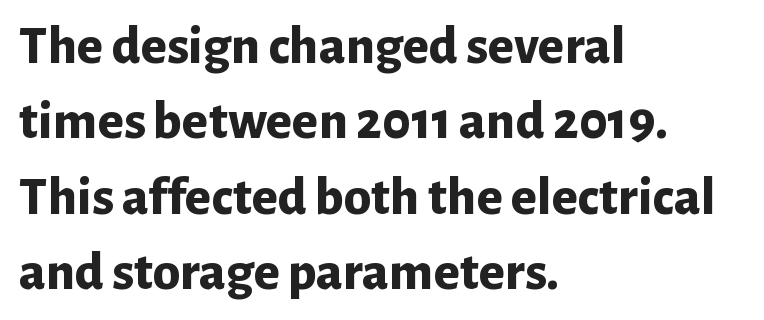
{"serif": "no", "italic": "no", "bold": "yes", "weight": "bold", "width": "normal", "stroke_contrast": "low", "x_height": "medium", "monospaced": "no", "underline": "no", "align": "left", "line_spacing": "normal", "line_spacing_ratio": 1.37, "letter_spacing": "normal", "letter_spacing_em": 0.0, "glyph_px": 55}
